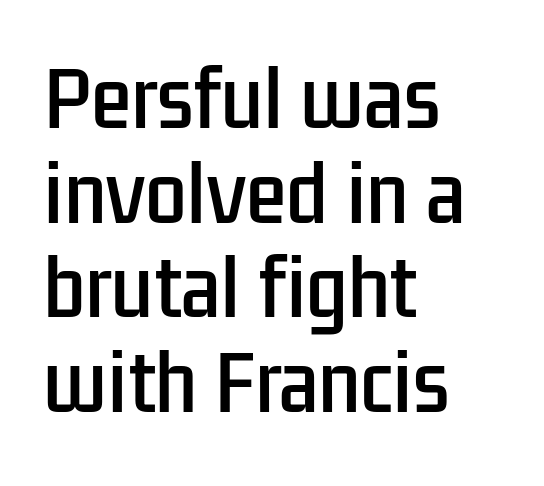
Q: Is the text italic (slanted)? A: No, it is upright.
Q: Is the typeface a serif or a sans-serif typeface? A: Sans-serif.
Q: Is the text underlined? A: No.
Q: How is the paragraph aligned? A: Left-aligned.
Q: Is the spacing between letters normal or unusually wide? A: Normal.
Q: Is the spacing between lines tight, normal or loose? A: Normal.
Q: Width (condensed, normal, or wide)? A: Condensed.
Q: Stroke contrast? A: Low.
Q: x-height? A: Medium.
Q: Monospaced? A: No.
